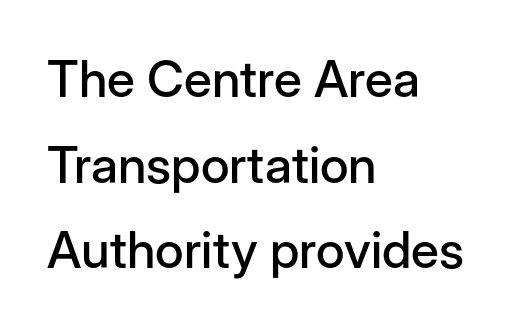
The image shows 51 px sans-serif type, upright; set left-aligned, normal line spacing (1.68x), normal letter spacing, not underlined; low stroke contrast and a medium x-height.
